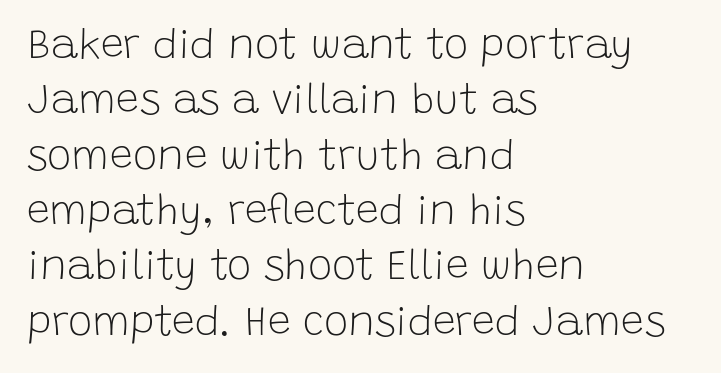
Underlining? Definitely not there. The designer went with a sans here, leaving each stem footless. The font sits on the lighter half of the weight spectrum, regular included. Posture: upright roman.
